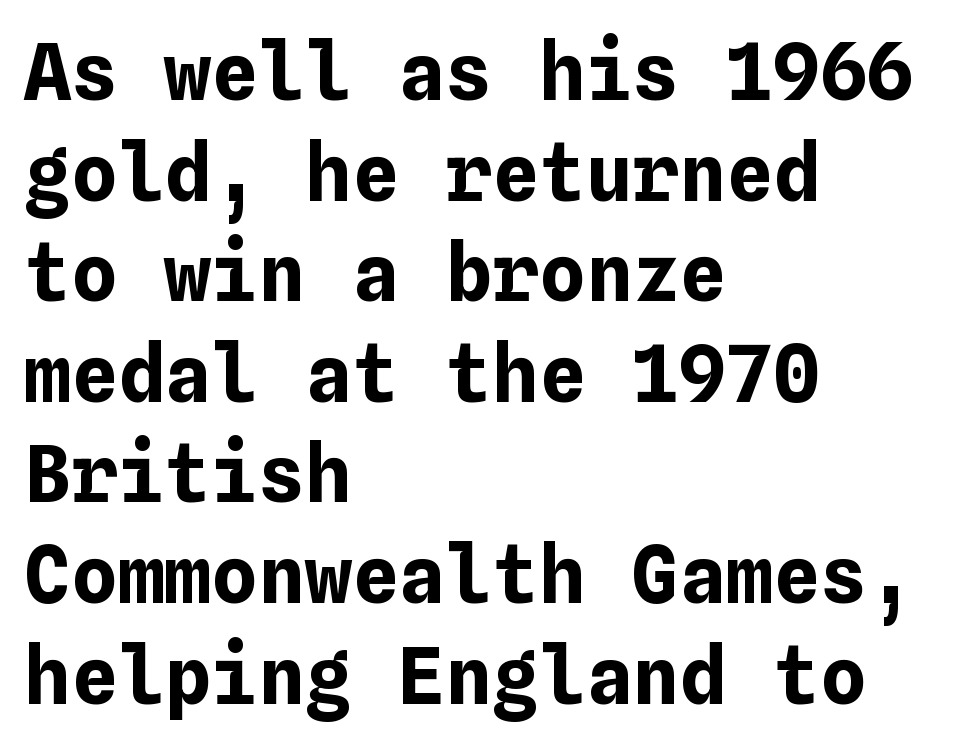
Clear beneath every line of the passage. Summary of weight: heavy, a full bold. Here the glyphs are tracked normally, forming tight word shapes. Does the lettering tilt? It doesn't — this is upright.
